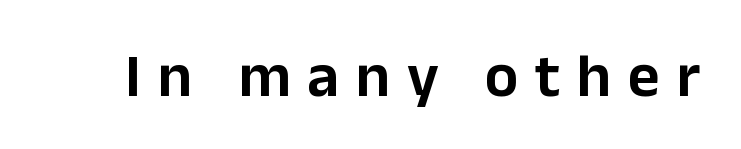
The image shows 62 px sans-serif type, upright; set unusually wide letter spacing (+0.27 em), not underlined; low stroke contrast and a medium x-height.
